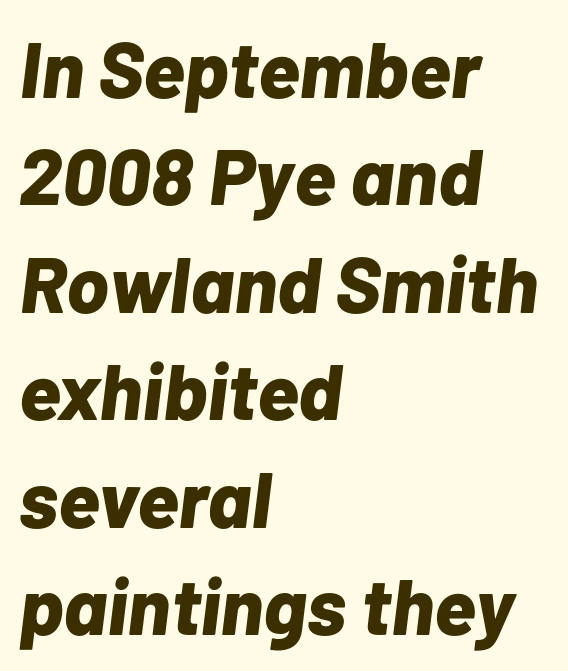
The image shows 79 px bold type, italic (leaning right); set left-aligned, normal line spacing (1.36x), normal letter spacing, not underlined; low stroke contrast and a medium x-height.
